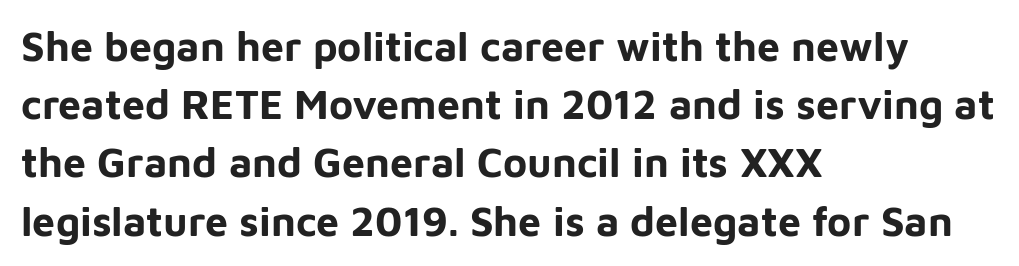
The image shows 41 px bold sans-serif type, upright; set left-aligned, normal line spacing (1.42x), normal letter spacing, not underlined; low stroke contrast and a medium x-height.
